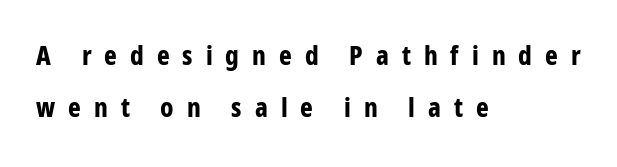
Q: Is the text bold? A: Yes.
Q: Is the text italic (slanted)? A: No, it is upright.
Q: Is the text underlined? A: No.
Q: How is the paragraph aligned? A: Left-aligned.
Q: Is the spacing between letters normal or unusually wide? A: Unusually wide.
Q: Is the spacing between lines tight, normal or loose? A: Loose.
